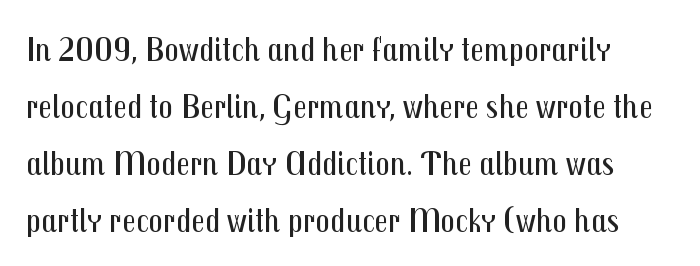
Q: Is the text bold? A: No.
Q: Is the text italic (slanted)? A: No, it is upright.
Q: Is the typeface a serif or a sans-serif typeface? A: Sans-serif.
Q: Is the text underlined? A: No.
Q: Is the spacing between letters normal or unusually wide? A: Normal.
Q: Is the spacing between lines tight, normal or loose? A: Normal.
Q: Width (condensed, normal, or wide)? A: Condensed.
Q: Stroke contrast? A: Medium.
Q: x-height? A: Medium.
Q: Monospaced? A: No.
